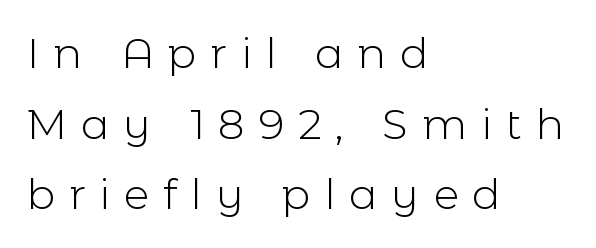
The image shows 42 px light sans-serif type, upright; set left-aligned, normal line spacing (1.68x), unusually wide letter spacing (+0.33 em), not underlined; a medium x-height.
